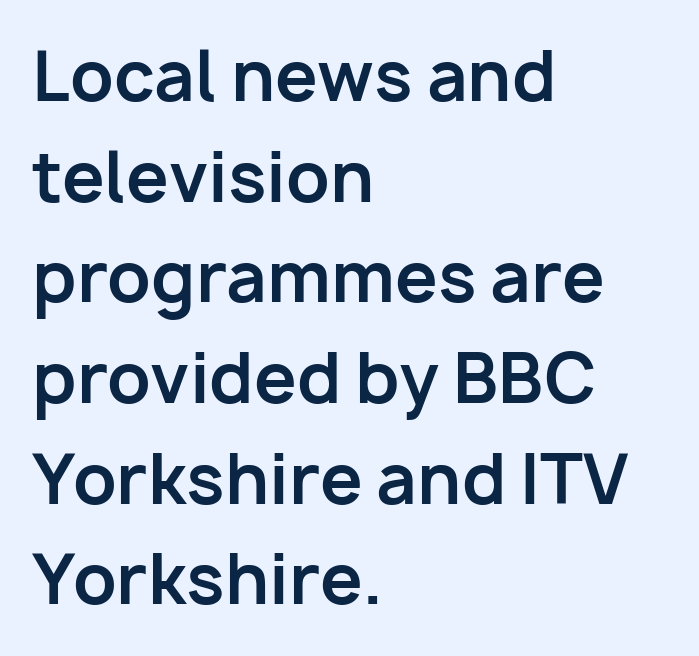
What's the leading like? Ordinary, nothing unusual. What kind of face is this? One without serifs — a sans. Character widths vary here, with narrow letters taking less room than wide ones. A roman cut, with each character standing at attention.
